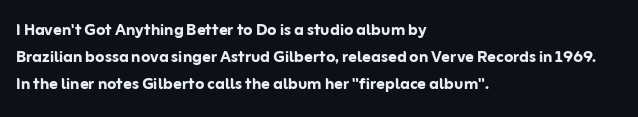
The space directly below the letters is spotless. In terms of leading, this rendering sits right in the middle. Notice how the stems are strictly vertical — no italics here. Honestly, the letter spacing is just normal — you wouldn't notice it. Typesetter's note: full bold, strokes at maximum text heaviness.
